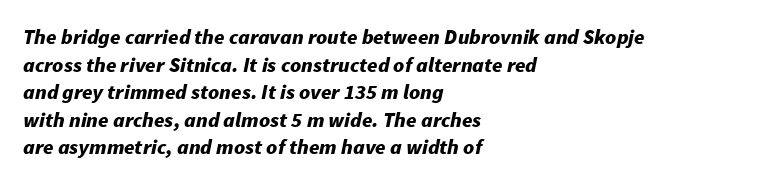
Layout note: lines flush left. Rule under the text: the space is simply empty. Honestly, the letter spacing is just normal — you wouldn't notice it. When letters slant like this, we call the style italic. Interline gaps are of average width in this sample. On the weight axis this lands at bold, roughly 700.
